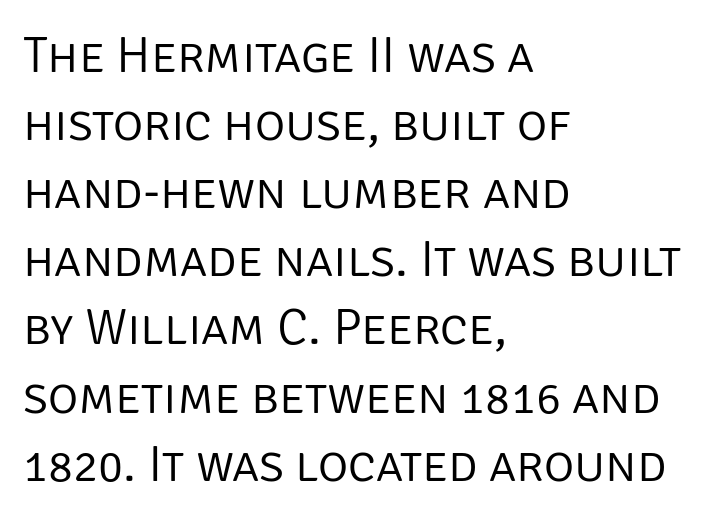
Heft: none added — not bold. Bare-footed words on every line. These lines are set flush left with a ragged right edge. Is there much room between lines? A standard amount, neither cramped nor airy. Tracking here is standard; glyphs follow each other at the usual distance.
